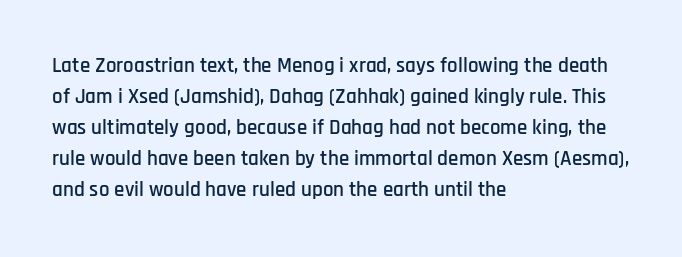
{"italic": "no", "underline": "no", "align": "left", "line_spacing": "normal", "line_spacing_ratio": 1.48, "letter_spacing": "normal", "letter_spacing_em": 0.0, "glyph_px": 21}
